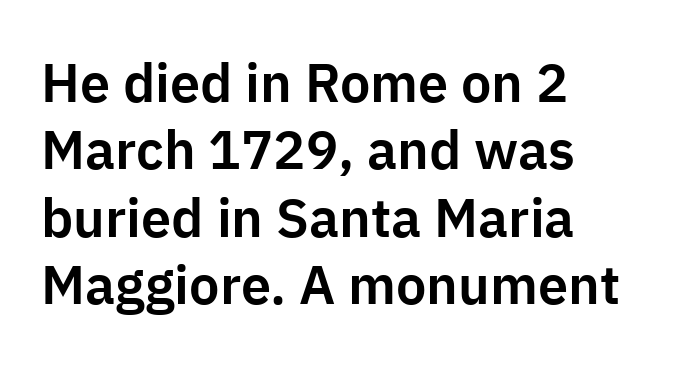
Posture: vertical. The vertical gap from one line to the next is medium. The rendering anchors every line to the left-hand side. The glyphs are unaccompanied by any horizontal stroke below them.
